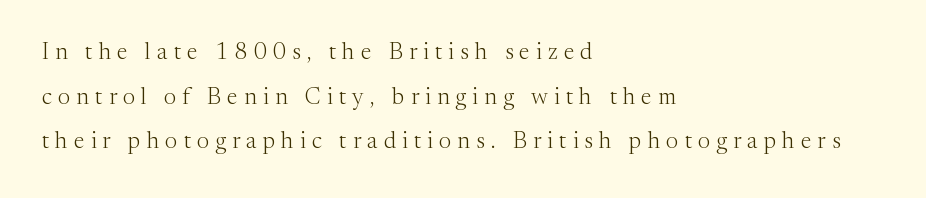
The image shows 23 px text type, upright; set left-aligned, loose line spacing (1.94x), unusually wide letter spacing (+0.27 em), not underlined.
